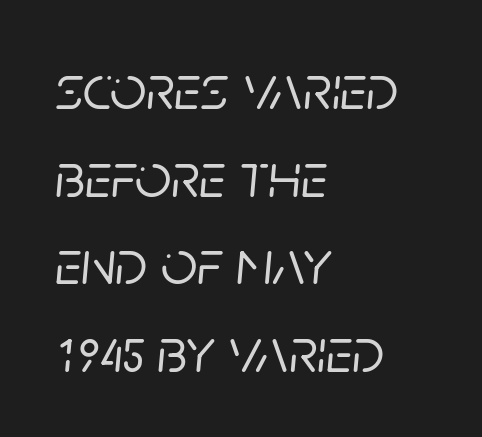
Vertically, the passage feels balanced, rows spaced as you'd expect. Observe the lean: these are italic letterforms. The rag falls on the right side of this text block. The zone under the glyphs is completely vacant. Character widths vary here, with narrow letters taking less room than wide ones.
